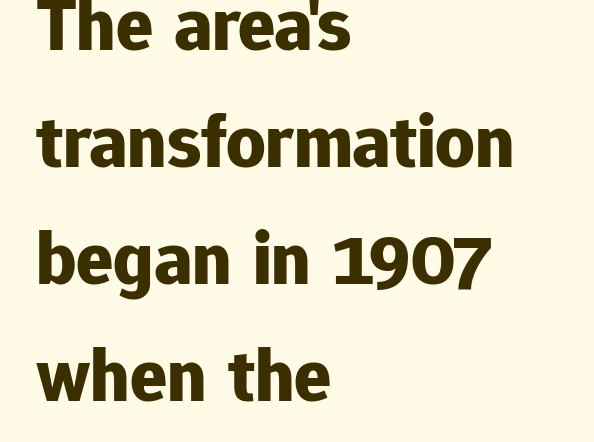
{"serif": "no", "italic": "no", "bold": "yes", "weight": "bold", "width": "normal", "stroke_contrast": "low", "x_height": "medium", "monospaced": "no", "underline": "no", "align": "left", "line_spacing": "normal", "line_spacing_ratio": 1.52, "letter_spacing": "normal", "letter_spacing_em": 0.0, "glyph_px": 77}
